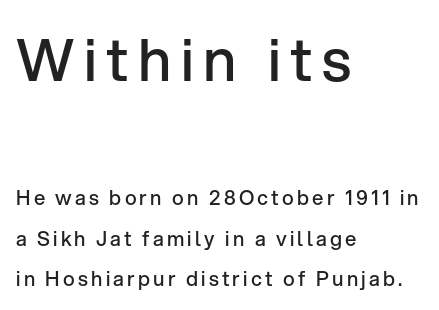
The image shows 59 px semibold sans-serif type, upright; set left-aligned, loose line spacing (2.03x), not underlined; the first (top) block is 2.95x larger; low stroke contrast and a medium x-height.
